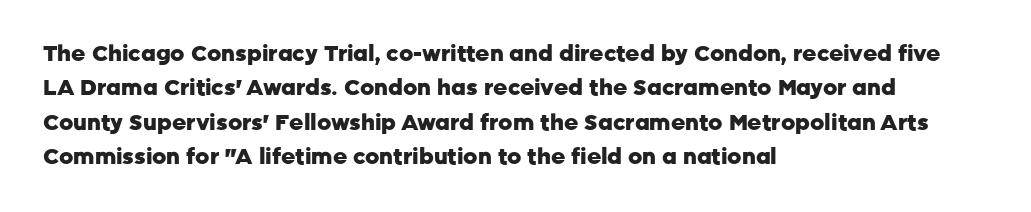
{"italic": "no", "bold": "yes", "underline": "no", "align": "left", "line_spacing": "normal", "line_spacing_ratio": 1.56, "letter_spacing": "normal", "letter_spacing_em": 0.0, "glyph_px": 22}
